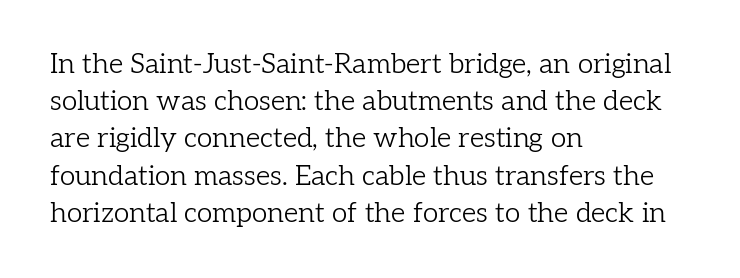
{"serif": "yes", "italic": "no", "bold": "no", "weight": "light", "width": "normal", "stroke_contrast": "low", "x_height": "medium", "monospaced": "no", "underline": "no", "align": "left", "line_spacing": "normal", "line_spacing_ratio": 1.33, "letter_spacing": "normal", "letter_spacing_em": 0.0, "glyph_px": 28}
